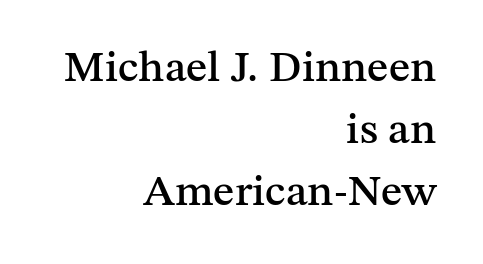
The image shows 44 px serif type, upright; set right-aligned, normal line spacing (1.41x), normal letter spacing, not underlined; medium stroke contrast and a medium x-height.
